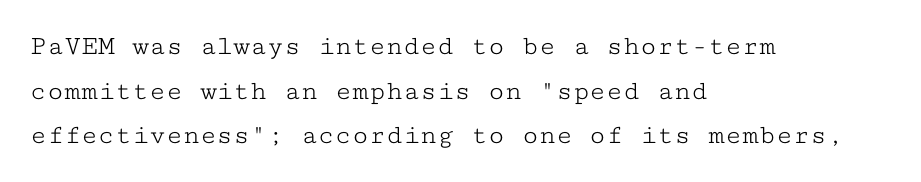
The image shows 28 px light, wide serif type, upright, monospaced; set left-aligned, normal line spacing (1.59x), normal letter spacing, not underlined; low stroke contrast and a medium x-height.
